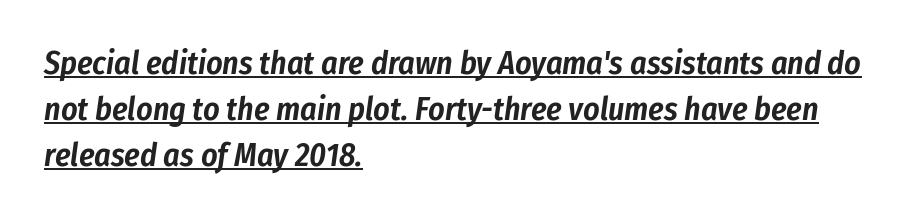
Q: Is the text italic (slanted)? A: Yes, it leans right by about 8 degrees.
Q: Is the text underlined? A: Yes.
Q: How is the paragraph aligned? A: Left-aligned.
Q: Is the spacing between letters normal or unusually wide? A: Normal.
Q: Is the spacing between lines tight, normal or loose? A: Normal.
Q: Width (condensed, normal, or wide)? A: Condensed.
Q: Stroke contrast? A: Low.
Q: x-height? A: Medium.
Q: Monospaced? A: No.
